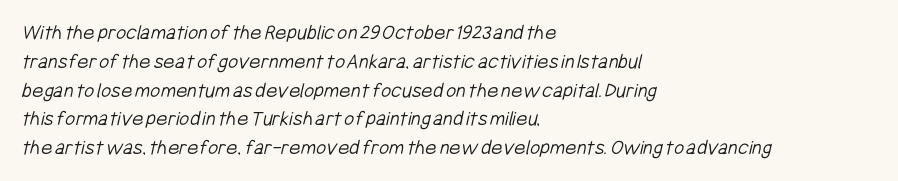
Q: Is the text bold? A: No.
Q: Is the text underlined? A: No.
Q: How is the paragraph aligned? A: Left-aligned.
Q: Is the spacing between letters normal or unusually wide? A: Normal.
Q: Is the spacing between lines tight, normal or loose? A: Normal.
